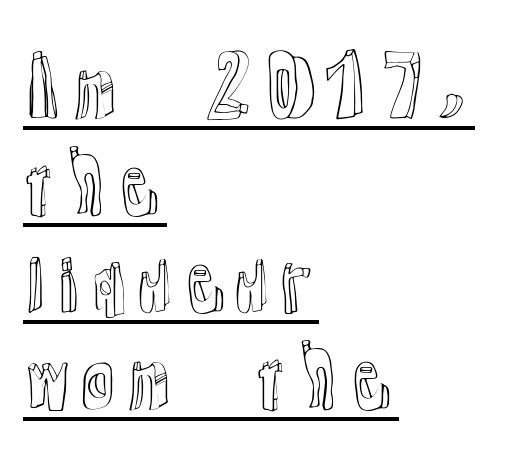
{"italic": "no", "width": "normal", "x_height": "medium", "monospaced": "no", "underline": "yes", "align": "left", "line_spacing": "normal", "line_spacing_ratio": 1.26, "letter_spacing": "normal", "letter_spacing_em": 0.0, "glyph_px": 77}
